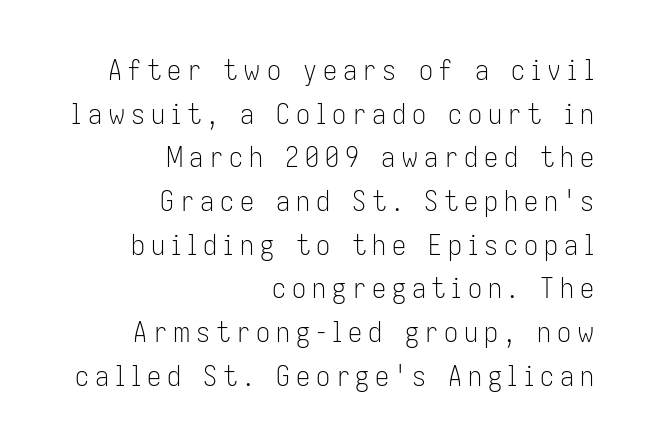
The weight would be labelled regular, book, light, or lighter still. Nothing sits at the stroke ends, so this counts as sans-serif. Decoration check: the copy has no underline. Casual observation: everything's shoved over to the right. The lines sit at an ordinary, default distance from one another. The rendering inserts visible extra space after every character.
